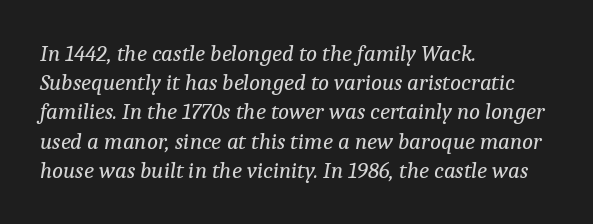
{"italic": "yes", "lean": "right", "slant_degrees": 9, "bold": "no", "underline": "no", "align": "left", "line_spacing": "normal", "line_spacing_ratio": 1.27, "letter_spacing": "normal", "letter_spacing_em": 0.0, "glyph_px": 23}
